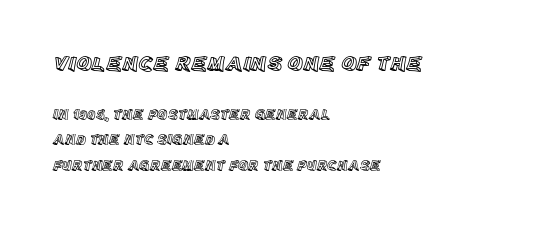
{"underline": "no", "align": "left", "line_spacing_ratio": 1.79, "letter_spacing": "normal", "letter_spacing_em": 0.0, "larger_block": "first", "size_ratio": 1.5, "glyph_px": 21}
